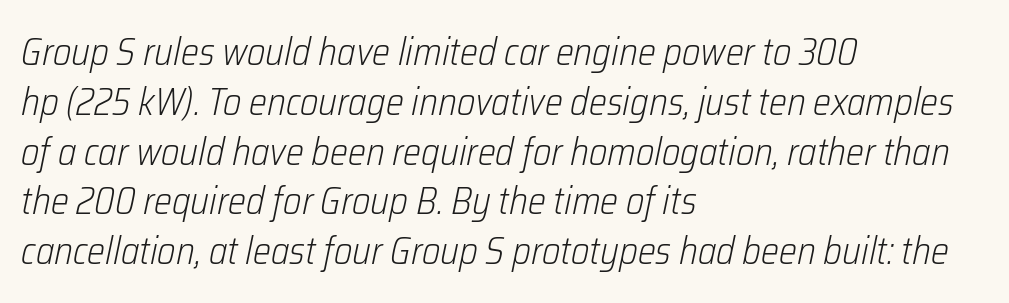
{"italic": "yes", "lean": "right", "slant_degrees": 12, "bold": "no", "weight": "light", "width": "condensed", "stroke_contrast": "low", "x_height": "medium", "monospaced": "no", "underline": "no", "align": "left", "line_spacing": "normal", "line_spacing_ratio": 1.31, "letter_spacing": "normal", "letter_spacing_em": 0.0, "glyph_px": 38}
